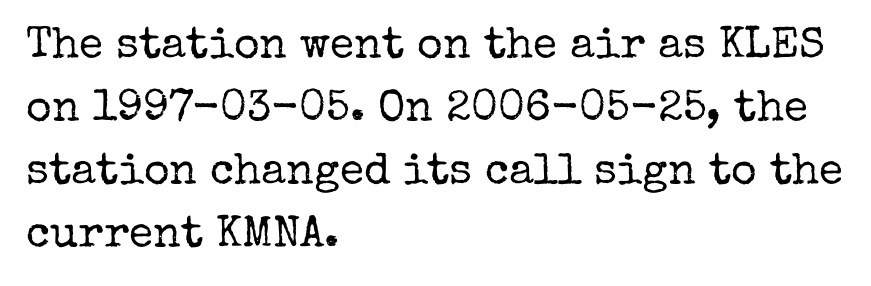
Rule under the text: the space is simply empty. Baseline-to-baseline distance is the conventional proportion of letter height. Letterform terminals end in serifs throughout the passage. The strokes are not fattened; the text isn't bold. Honestly, the letter spacing is just normal — you wouldn't notice it.
